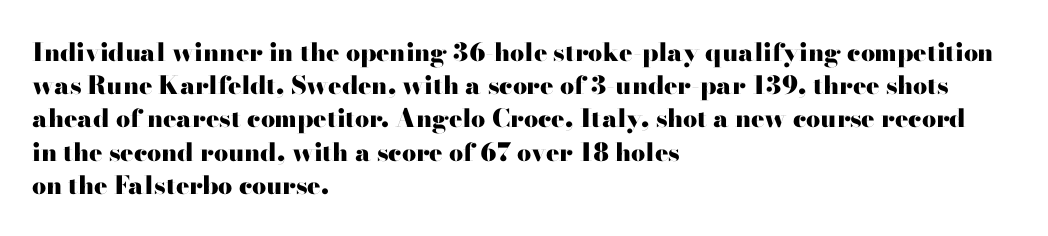
The image shows 25 px bold type, upright; set left-aligned, normal line spacing (1.33x), normal letter spacing, not underlined.
